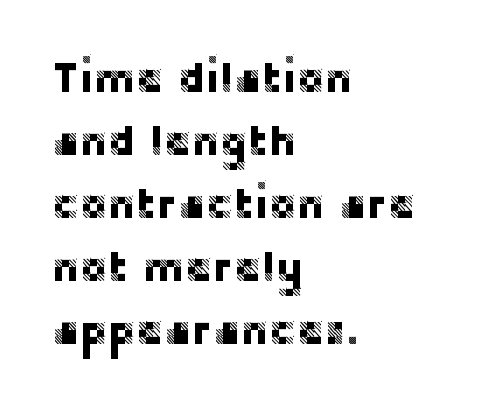
{"serif": "no", "italic": "no", "width": "normal", "stroke_contrast": "low", "x_height": "large", "monospaced": "no", "underline": "no", "align": "left", "line_spacing": "normal", "line_spacing_ratio": 1.5, "letter_spacing": "normal", "letter_spacing_em": 0.0, "glyph_px": 42}
